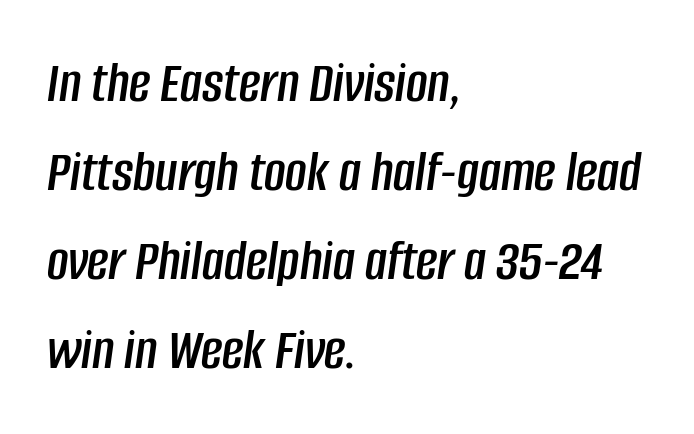
{"italic": "yes", "lean": "right", "slant_degrees": 8, "width": "condensed", "stroke_contrast": "low", "x_height": "large", "monospaced": "no", "underline": "no", "align": "left", "line_spacing": "normal", "line_spacing_ratio": 1.51, "letter_spacing": "normal", "letter_spacing_em": 0.0, "glyph_px": 59}
